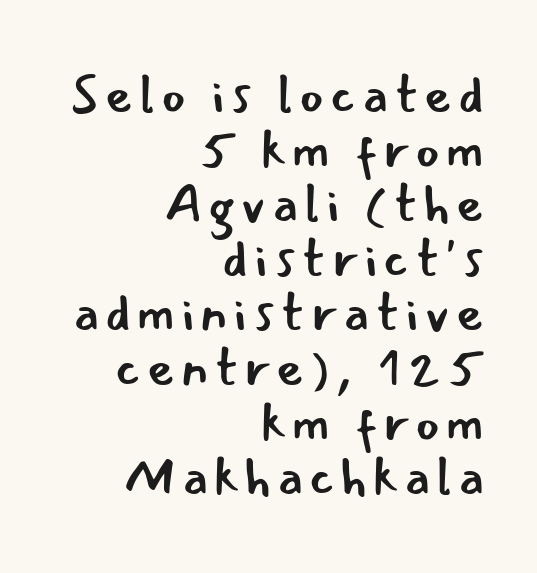
The rag falls on the left side of this text block. The gap between lines stays unmarked. Type style note: lacks serifs. The leading is snug, giving the passage a crowded texture.
